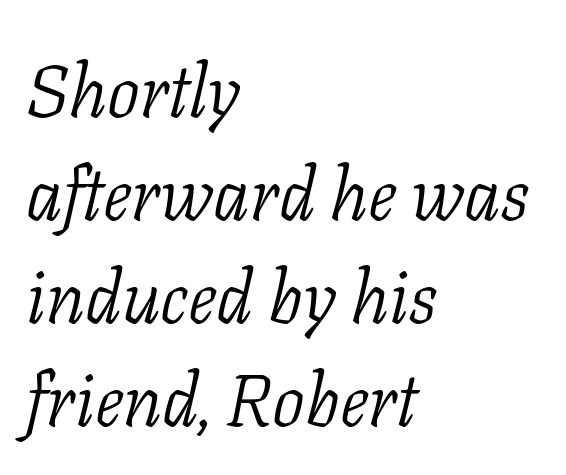
{"serif": "yes", "italic": "yes", "lean": "right", "slant_degrees": 11, "bold": "no", "weight": "light", "width": "normal", "stroke_contrast": "low", "x_height": "medium", "monospaced": "no", "underline": "no", "align": "left", "line_spacing": "normal", "line_spacing_ratio": 1.41, "letter_spacing": "normal", "letter_spacing_em": 0.0, "glyph_px": 73}
